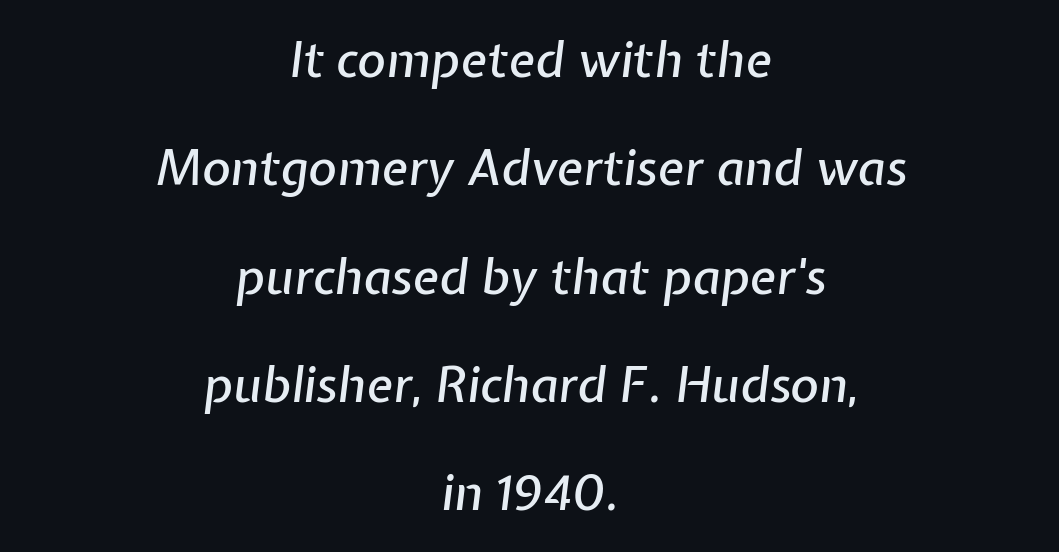
Between one letter and the next there's only the usual sliver of space. Proportional: the letters do not fall into vertical columns. This is oblique type, the kind used for emphasis or titles. Descender tails drop into unmarked territory.
